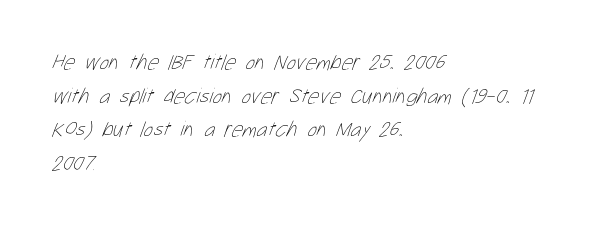
Q: Is the text bold? A: No.
Q: Is the text underlined? A: No.
Q: How is the paragraph aligned? A: Left-aligned.
Q: Is the spacing between letters normal or unusually wide? A: Normal.
Q: Is the spacing between lines tight, normal or loose? A: Normal.
